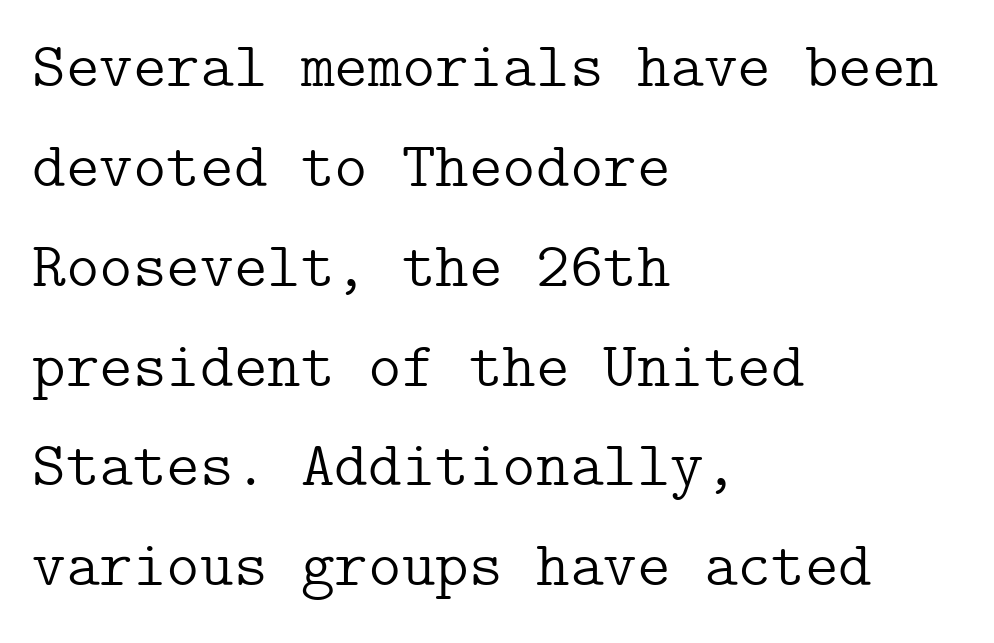
{"serif": "yes", "italic": "no", "bold": "no", "weight": "light", "width": "normal", "stroke_contrast": "low", "x_height": "medium", "underline": "no", "align": "left", "line_spacing": "normal", "line_spacing_ratio": 1.56, "letter_spacing": "normal", "letter_spacing_em": 0.0, "glyph_px": 64}
